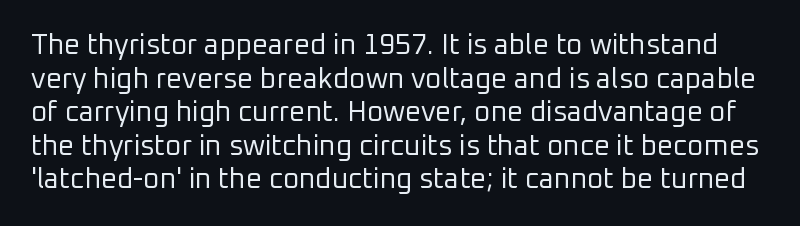
The image shows 28 px regular-weight sans-serif type, upright; set line spacing 1.2x, normal letter spacing, not underlined; low stroke contrast and a medium x-height.
